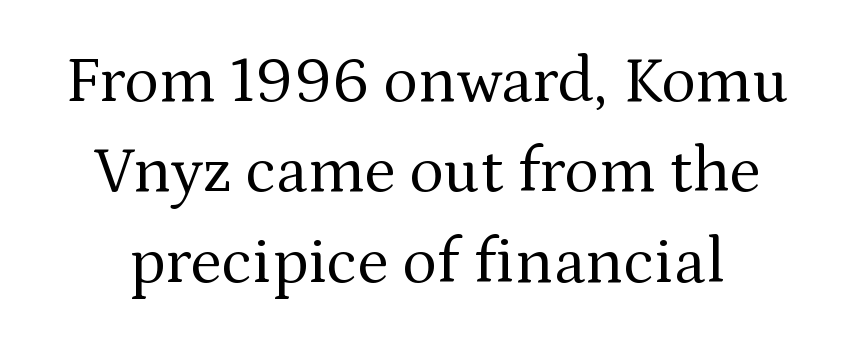
Q: Is the text bold? A: No.
Q: Is the text italic (slanted)? A: No, it is upright.
Q: Is the typeface a serif or a sans-serif typeface? A: Serif.
Q: Is the text underlined? A: No.
Q: Is the spacing between letters normal or unusually wide? A: Normal.
Q: Is the spacing between lines tight, normal or loose? A: Normal.
Q: Width (condensed, normal, or wide)? A: Normal.
Q: Stroke contrast? A: Medium.
Q: x-height? A: Medium.
Q: Monospaced? A: No.
